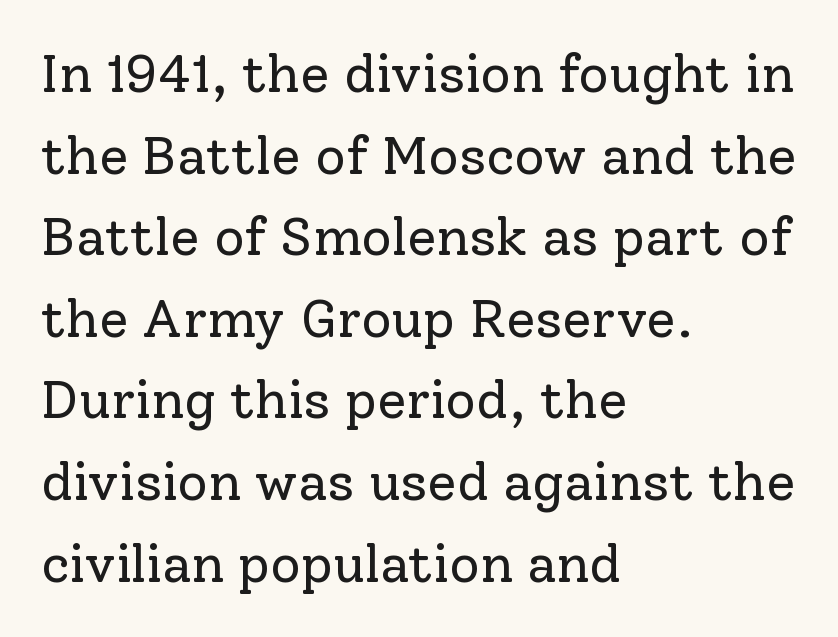
Q: Is the text bold? A: No.
Q: Is the text italic (slanted)? A: No, it is upright.
Q: Is the typeface a serif or a sans-serif typeface? A: Serif.
Q: Is the text underlined? A: No.
Q: How is the paragraph aligned? A: Left-aligned.
Q: Is the spacing between letters normal or unusually wide? A: Normal.
Q: Is the spacing between lines tight, normal or loose? A: Normal.
Q: Width (condensed, normal, or wide)? A: Normal.
Q: Stroke contrast? A: Low.
Q: x-height? A: Medium.
Q: Monospaced? A: No.
